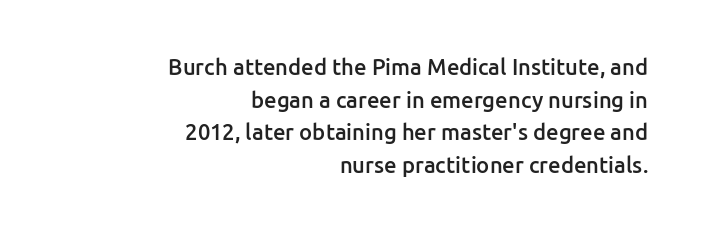
Notice how the passage keeps a crisp vertical edge on the right only. Observe the ordinary spacing: letters are neighbours, not strangers. Summary of weight: moderately heavy, a semibold. Letters rest on an invisible, unmarked baseline. Quick note: interline space is typical. Posture: upright roman.
